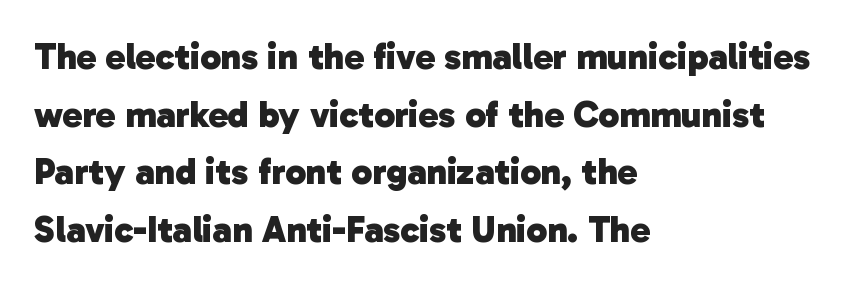
{"serif": "no", "bold": "yes", "weight": "heavy", "width": "normal", "stroke_contrast": "low", "x_height": "medium", "monospaced": "no", "underline": "no", "align": "left", "line_spacing": "normal", "line_spacing_ratio": 1.56, "letter_spacing": "normal", "letter_spacing_em": 0.0, "glyph_px": 37}
